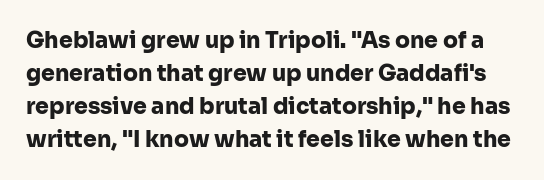
{"italic": "no", "bold": "yes", "underline": "no", "line_spacing": "normal", "line_spacing_ratio": 1.5, "letter_spacing": "normal", "letter_spacing_em": 0.0, "glyph_px": 22}
